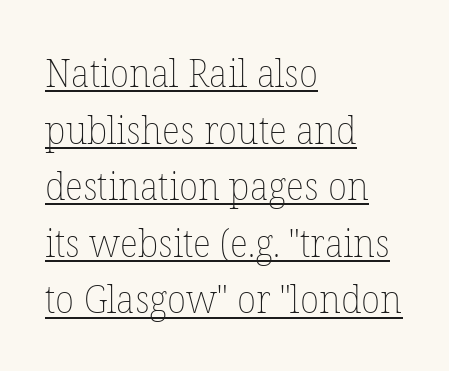
{"italic": "no", "bold": "no", "weight": "thin", "width": "normal", "stroke_contrast": "low", "x_height": "medium", "monospaced": "no", "underline": "yes", "align": "left", "line_spacing": "normal", "line_spacing_ratio": 1.45, "letter_spacing": "normal", "letter_spacing_em": 0.0, "glyph_px": 39}
